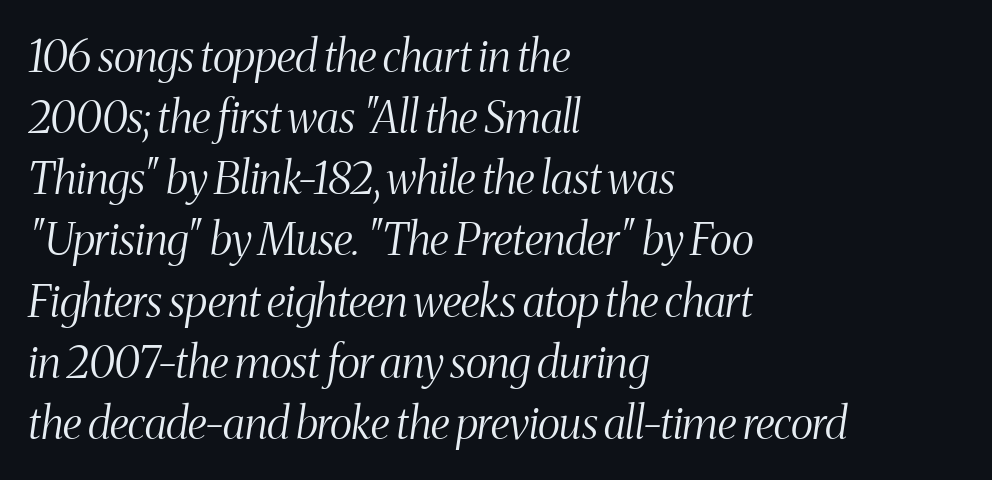
The typeface has the unassuming heft of standard copy or less. The face used here has a pronounced slope to its letters. These lines are rendered in a variable-pitch font. Reading down the block, your eye returns to a fixed left position each line. If you measured baseline to baseline, you'd find a middling distance. These lines are composed in type with serifs.
